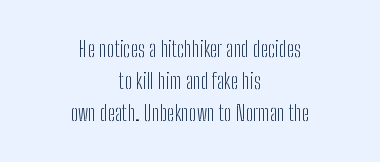
The image shows 22 px text type, upright; set centered, normal line spacing (1.46x), normal letter spacing, not underlined.
